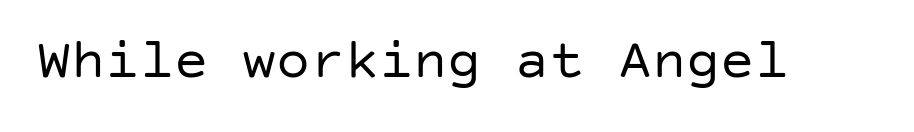
This rendering employs a face without finishing strokes, i.e., a sans-serif. The foot of each line stays bare and open. Unlike italic type, these characters show no tilt at all. Summary of weight: not heavy and not bold.
